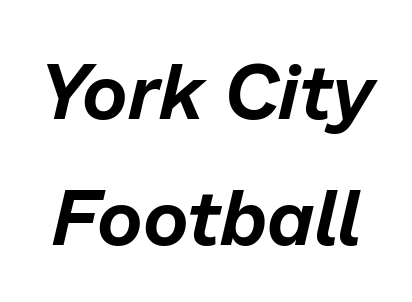
The image shows 78 px text type, italic (leaning right); set normal line spacing (1.62x), normal letter spacing, not underlined; low stroke contrast and a medium x-height.
